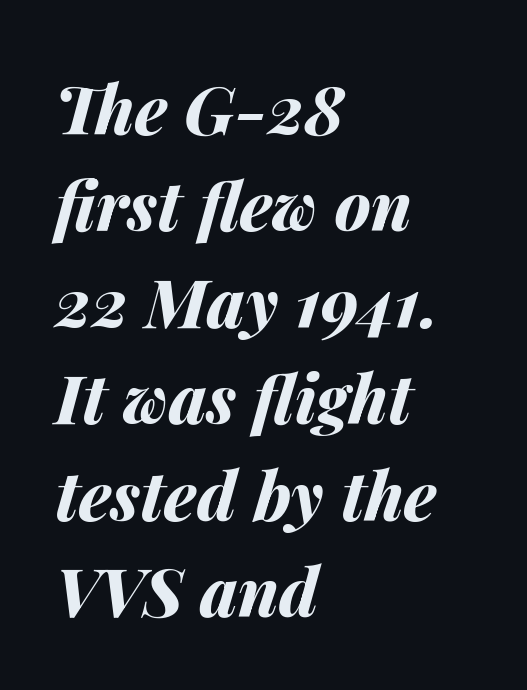
The tracking reads as untouched default to a designer's eye. Each new line begins a customary step beneath the previous one. The area under the type is left untouched. Italic: yes, the glyphs are oblique.
